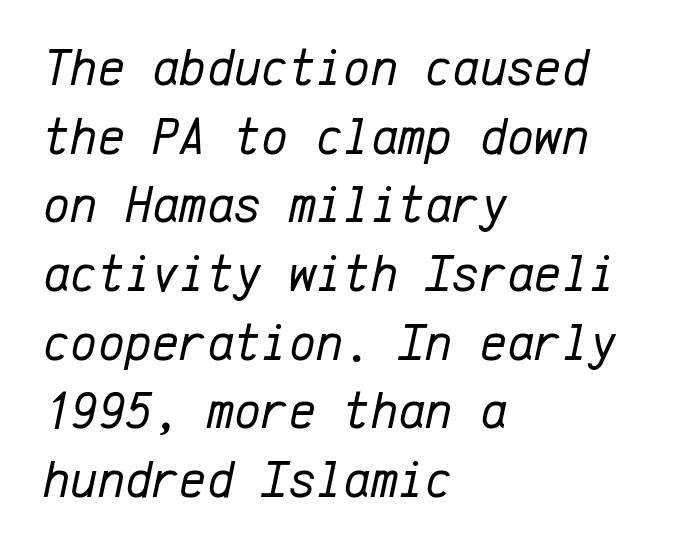
The image shows 52 px regular-weight type, italic (leaning right), monospaced; set left-aligned, normal line spacing (1.32x), normal letter spacing, not underlined; low stroke contrast and a medium x-height.
